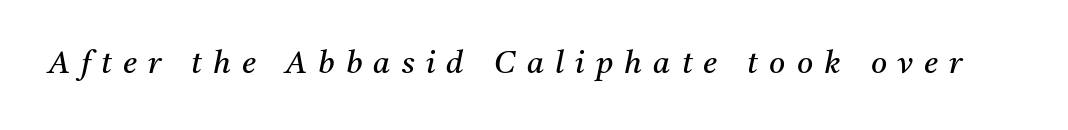
{"serif": "yes", "italic": "yes", "lean": "right", "slant_degrees": 11, "bold": "no", "weight": "regular", "width": "normal", "stroke_contrast": "medium", "x_height": "medium", "monospaced": "no", "underline": "no", "letter_spacing": "wide", "letter_spacing_em": 0.36, "glyph_px": 31}
